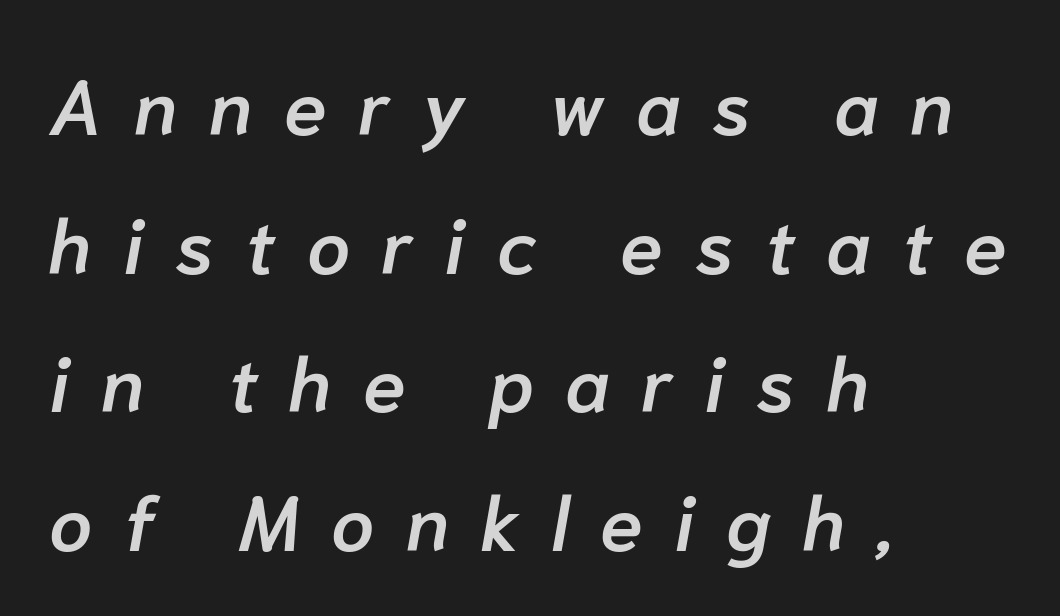
Leftover space on each line is placed entirely after the last word. Posture: slanted. Stems and bowls a touch heavier than normal — semibold. Letters rest on an invisible, unmarked baseline.
